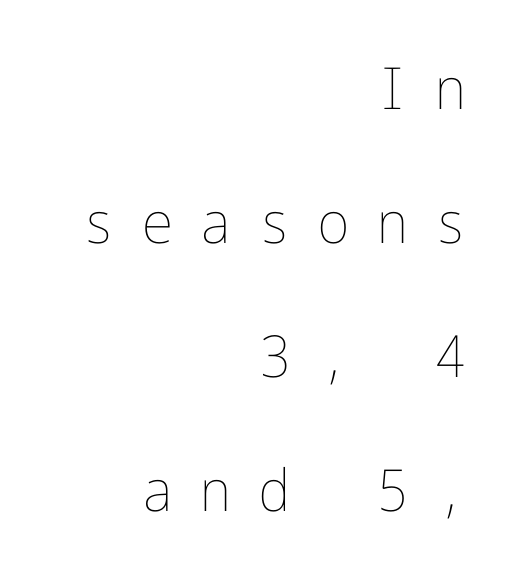
The image shows 58 px thin type, upright; set right-aligned, loose line spacing (2.31x), unusually wide letter spacing (+0.45 em), not underlined; low stroke contrast and a medium x-height.
